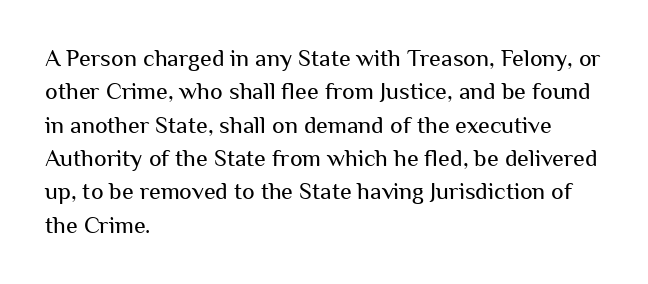
{"italic": "no", "bold": "no", "underline": "no", "align": "left", "line_spacing": "normal", "line_spacing_ratio": 1.39, "letter_spacing": "normal", "letter_spacing_em": 0.0, "glyph_px": 24}
